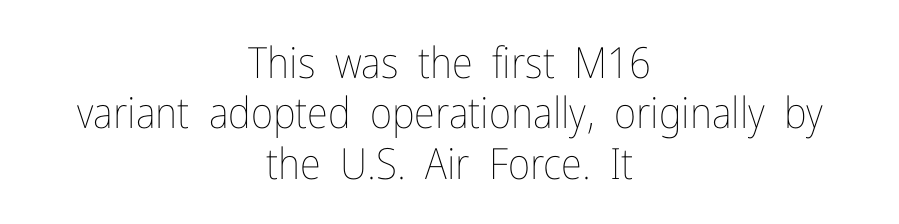
{"italic": "no", "bold": "no", "weight": "thin", "width": "condensed", "stroke_contrast": "low", "x_height": "medium", "monospaced": "no", "underline": "no", "align": "center", "line_spacing_ratio": 1.17, "letter_spacing": "normal", "letter_spacing_em": 0.0, "glyph_px": 43}
